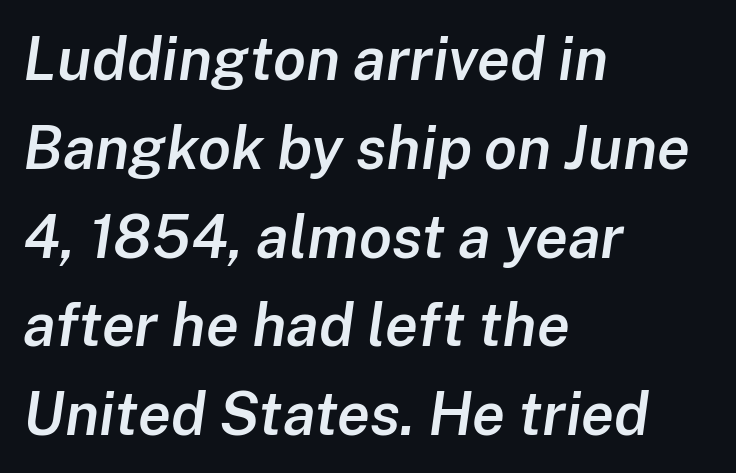
Q: Is the text bold? A: Semi-bold.
Q: Is the text italic (slanted)? A: Yes, it leans right by about 8 degrees.
Q: Is the text underlined? A: No.
Q: How is the paragraph aligned? A: Left-aligned.
Q: Is the spacing between letters normal or unusually wide? A: Normal.
Q: Is the spacing between lines tight, normal or loose? A: Normal.
Q: Width (condensed, normal, or wide)? A: Normal.
Q: Stroke contrast? A: Low.
Q: x-height? A: Medium.
Q: Monospaced? A: No.
